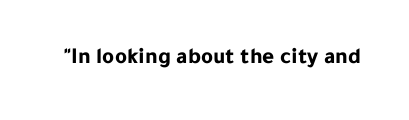
{"italic": "no", "bold": "yes", "underline": "no", "letter_spacing": "normal", "letter_spacing_em": 0.0, "glyph_px": 23}
